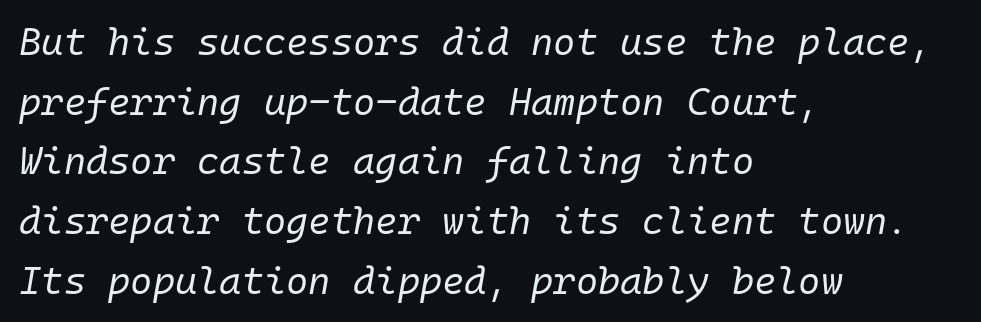
{"italic": "yes", "lean": "right", "slant_degrees": 10, "bold": "no", "weight": "regular", "width": "normal", "stroke_contrast": "low", "x_height": "medium", "monospaced": "yes", "underline": "no", "align": "left", "line_spacing": "normal", "line_spacing_ratio": 1.57, "letter_spacing": "normal", "letter_spacing_em": 0.0, "glyph_px": 38}
